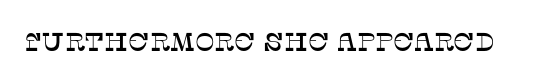
{"italic": "no", "underline": "no", "letter_spacing": "normal", "letter_spacing_em": 0.0, "glyph_px": 26}
